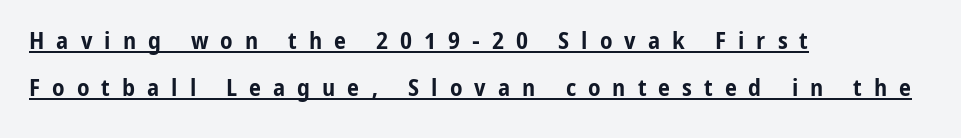
{"italic": "no", "bold": "yes", "underline": "yes", "align": "left", "line_spacing": "loose", "line_spacing_ratio": 1.95, "letter_spacing": "wide", "letter_spacing_em": 0.5, "glyph_px": 24}
